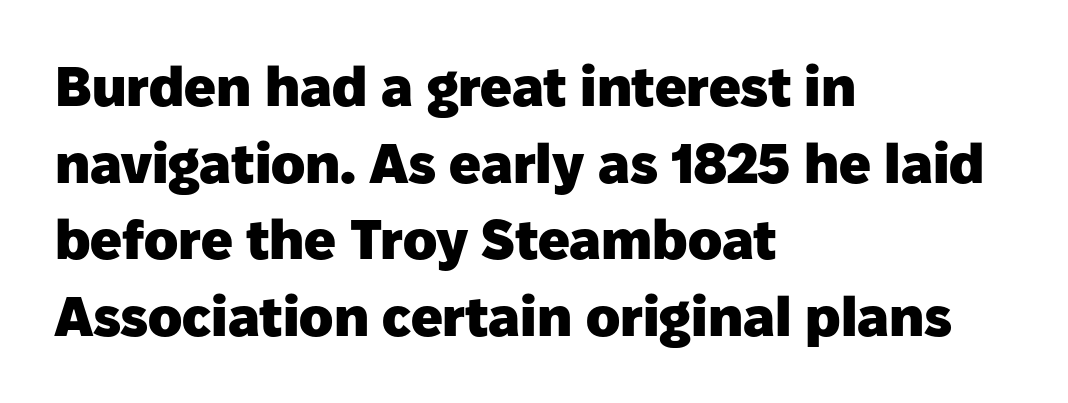
The image shows 56 px heavy sans-serif type, upright; set left-aligned, normal line spacing (1.37x), normal letter spacing, not underlined; low stroke contrast and a medium x-height.
